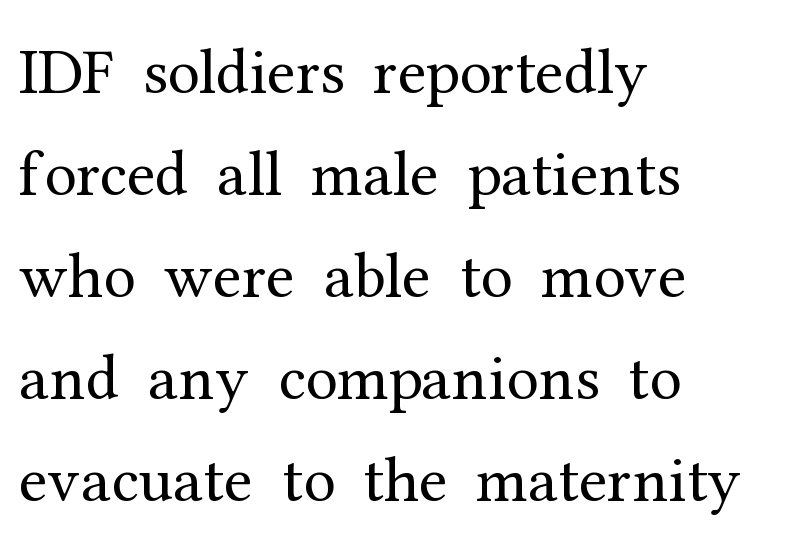
Q: Is the text bold? A: No.
Q: Is the text italic (slanted)? A: No, it is upright.
Q: Is the typeface a serif or a sans-serif typeface? A: Serif.
Q: Is the text underlined? A: No.
Q: How is the paragraph aligned? A: Left-aligned.
Q: Is the spacing between letters normal or unusually wide? A: Normal.
Q: Is the spacing between lines tight, normal or loose? A: Normal.
Q: Width (condensed, normal, or wide)? A: Normal.
Q: Stroke contrast? A: Medium.
Q: x-height? A: Medium.
Q: Monospaced? A: No.
